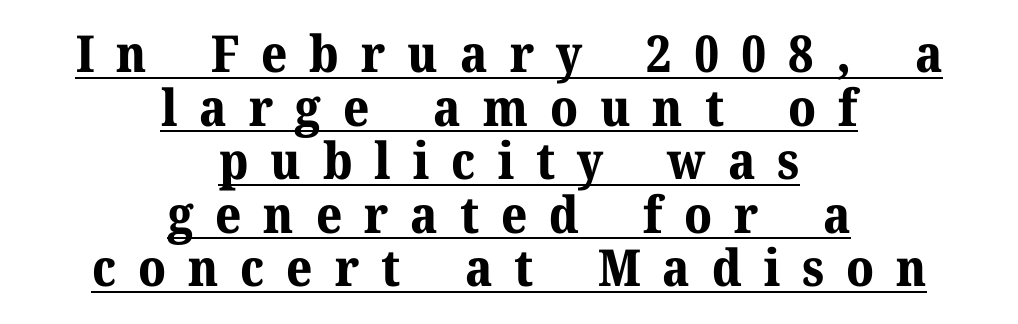
{"serif": "yes", "italic": "no", "bold": "yes", "weight": "bold", "width": "normal", "stroke_contrast": "medium", "x_height": "medium", "monospaced": "no", "underline": "yes", "align": "center", "line_spacing": "tight", "line_spacing_ratio": 1.05, "letter_spacing": "wide", "letter_spacing_em": 0.43, "glyph_px": 51}
